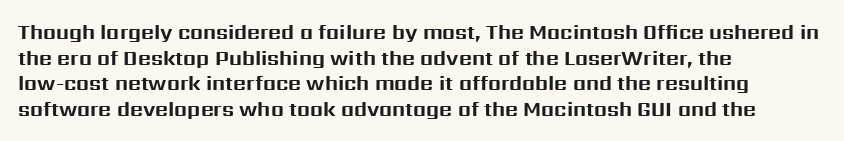
Q: Is the text bold? A: Yes.
Q: Is the text italic (slanted)? A: No, it is upright.
Q: Is the text underlined? A: No.
Q: How is the paragraph aligned? A: Left-aligned.
Q: Is the spacing between letters normal or unusually wide? A: Normal.
Q: Is the spacing between lines tight, normal or loose? A: Normal.
